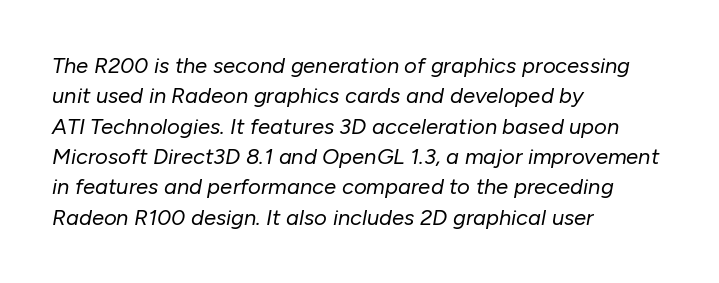
Q: Is the text bold? A: No.
Q: Is the text italic (slanted)? A: Yes, it leans right by about 10 degrees.
Q: Is the text underlined? A: No.
Q: How is the paragraph aligned? A: Left-aligned.
Q: Is the spacing between letters normal or unusually wide? A: Normal.
Q: Is the spacing between lines tight, normal or loose? A: Normal.
